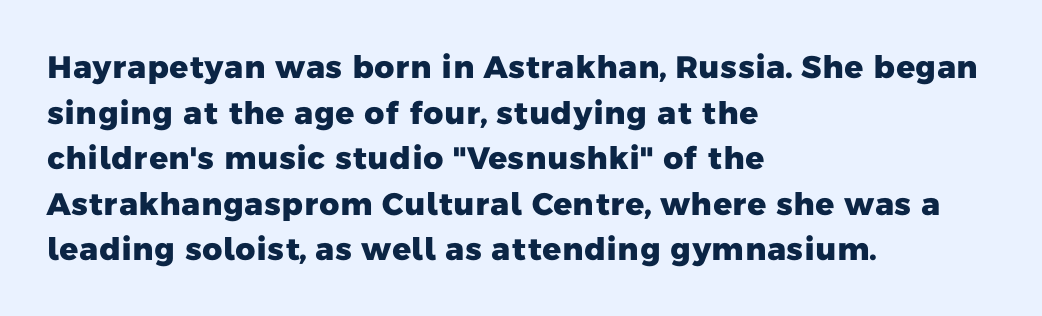
Q: Is the text bold? A: Yes.
Q: Is the typeface a serif or a sans-serif typeface? A: Sans-serif.
Q: Is the text underlined? A: No.
Q: How is the paragraph aligned? A: Left-aligned.
Q: Is the spacing between letters normal or unusually wide? A: Normal.
Q: Is the spacing between lines tight, normal or loose? A: Normal.
Q: Width (condensed, normal, or wide)? A: Normal.
Q: Stroke contrast? A: Low.
Q: x-height? A: Medium.
Q: Monospaced? A: No.
